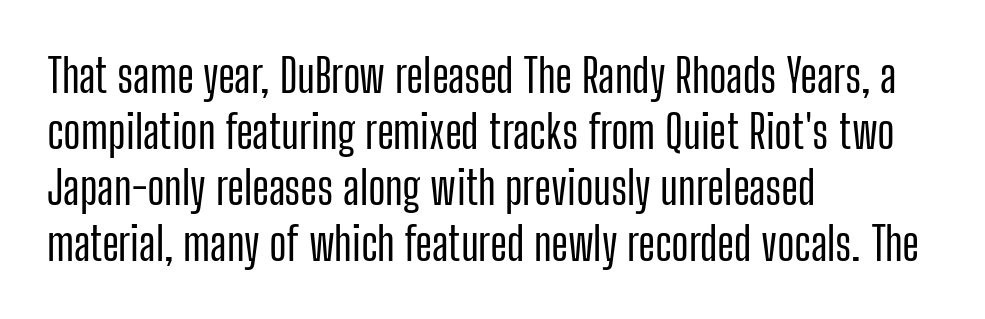
Q: Is the text italic (slanted)? A: No, it is upright.
Q: Is the typeface a serif or a sans-serif typeface? A: Sans-serif.
Q: Is the text underlined? A: No.
Q: How is the paragraph aligned? A: Left-aligned.
Q: Is the spacing between letters normal or unusually wide? A: Normal.
Q: Width (condensed, normal, or wide)? A: Condensed.
Q: Stroke contrast? A: Low.
Q: x-height? A: Medium.
Q: Monospaced? A: No.
